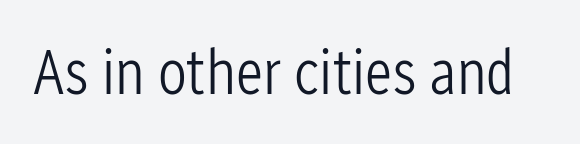
Caption: standard tracking, unaltered. This sample has the flowing, uneven cadence of proportional lettering. This is sans-serif lettering, the kind often seen on screens and signage. Words float on clear page, feet unadorned. The typography opts for an upright posture over an oblique one. Is the type heavy? It reads as light-to-regular instead.
